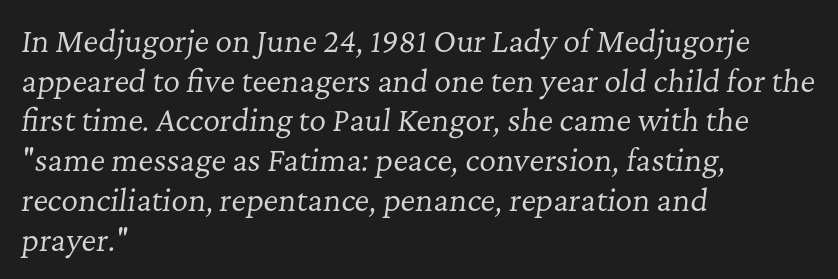
{"serif": "yes", "italic": "yes", "lean": "right", "slant_degrees": 7, "bold": "no", "weight": "regular", "width": "normal", "stroke_contrast": "low", "x_height": "medium", "monospaced": "no", "underline": "no", "align": "left", "line_spacing": "normal", "line_spacing_ratio": 1.37, "letter_spacing": "normal", "letter_spacing_em": 0.0, "glyph_px": 29}
